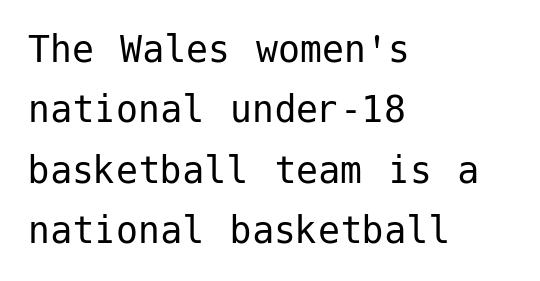
The space beneath each line is pristine and unruled. Nothing heavy about these letters — not bold at all. The letters stand straight up with perfectly vertical stems. If you drew a ruler down the left edge, every line would touch it.
